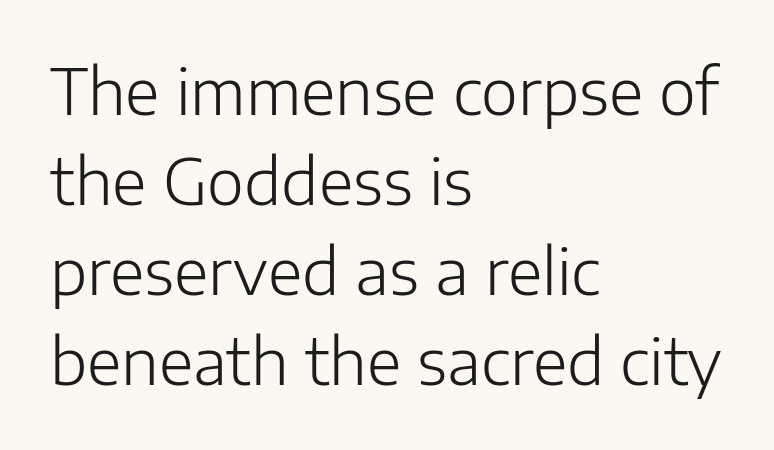
The image shows 63 px light sans-serif type, upright; set left-aligned, normal line spacing (1.43x), normal letter spacing, not underlined; low stroke contrast and a medium x-height.
